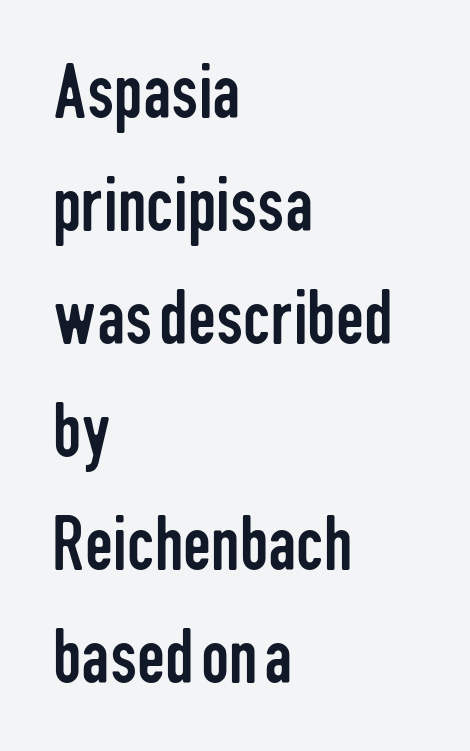
Q: Is the text bold? A: No.
Q: Is the text italic (slanted)? A: No, it is upright.
Q: Is the typeface a serif or a sans-serif typeface? A: Sans-serif.
Q: Is the text underlined? A: No.
Q: How is the paragraph aligned? A: Left-aligned.
Q: Is the spacing between letters normal or unusually wide? A: Normal.
Q: Is the spacing between lines tight, normal or loose? A: Normal.
Q: Width (condensed, normal, or wide)? A: Condensed.
Q: Stroke contrast? A: Low.
Q: x-height? A: Medium.
Q: Monospaced? A: No.
